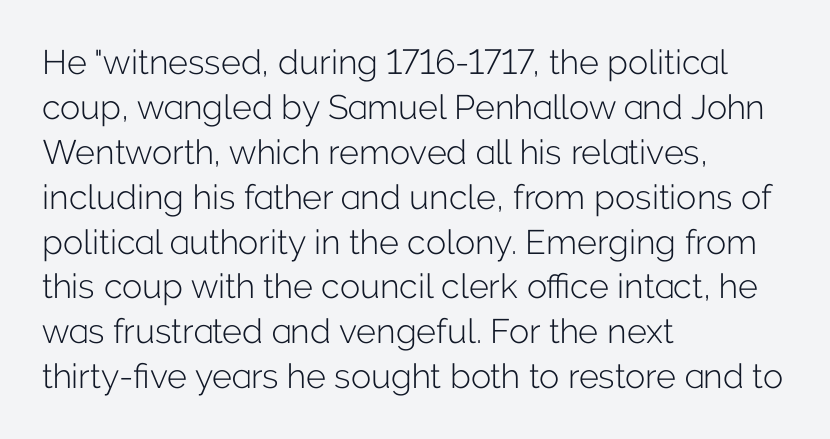
{"serif": "no", "italic": "no", "bold": "no", "weight": "light", "width": "normal", "stroke_contrast": "low", "x_height": "medium", "monospaced": "no", "underline": "no", "align": "left", "line_spacing": "normal", "line_spacing_ratio": 1.32, "letter_spacing": "normal", "letter_spacing_em": 0.0, "glyph_px": 34}
